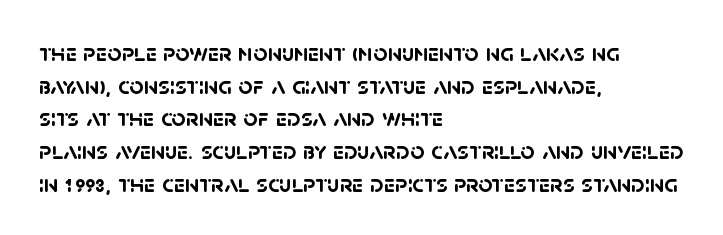
{"bold": "yes", "underline": "no", "align": "left", "line_spacing": "normal", "line_spacing_ratio": 1.31, "letter_spacing": "normal", "letter_spacing_em": 0.0, "glyph_px": 25}
